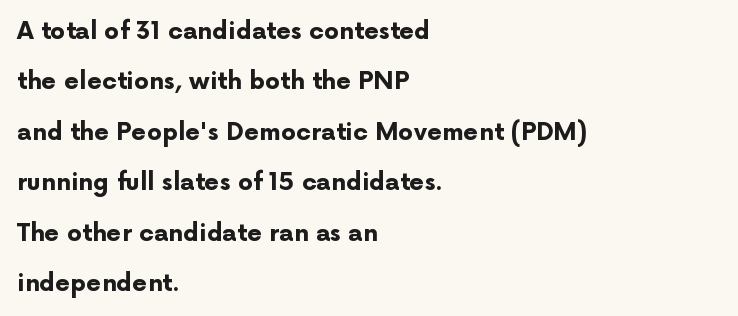
This rendering leaves character spacing at its baseline value. Airy leading. On the weight axis this lands at bold, roughly 700. Typeset ragged right — the left edge is the straight one. The lettering stays uniformly vertical, giving the passage a roman look.
